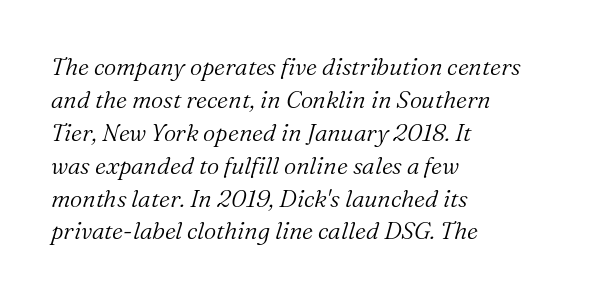
Q: Is the text bold? A: No.
Q: Is the text italic (slanted)? A: Yes, it leans right by about 16 degrees.
Q: Is the text underlined? A: No.
Q: How is the paragraph aligned? A: Left-aligned.
Q: Is the spacing between letters normal or unusually wide? A: Normal.
Q: Is the spacing between lines tight, normal or loose? A: Normal.
